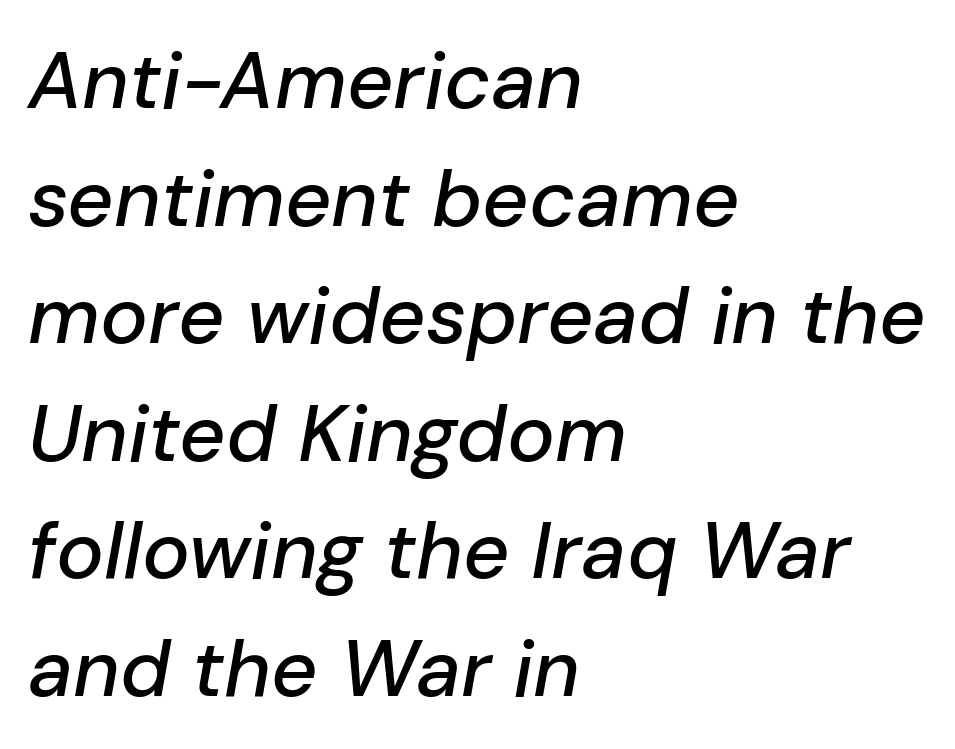
Q: Is the text italic (slanted)? A: Yes, it leans right by about 10 degrees.
Q: Is the text underlined? A: No.
Q: How is the paragraph aligned? A: Left-aligned.
Q: Is the spacing between letters normal or unusually wide? A: Normal.
Q: Is the spacing between lines tight, normal or loose? A: Normal.
Q: Width (condensed, normal, or wide)? A: Normal.
Q: Stroke contrast? A: Low.
Q: x-height? A: Medium.
Q: Monospaced? A: No.
